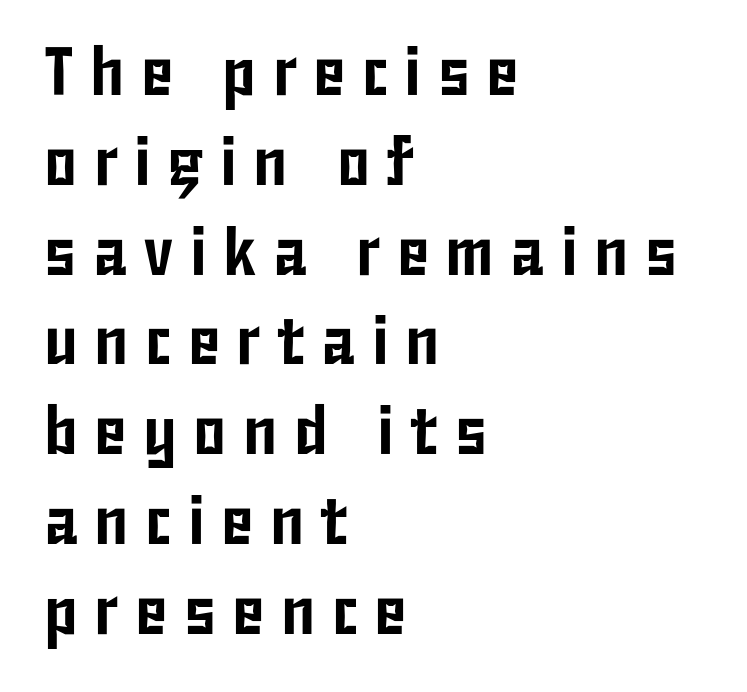
Q: Is the text italic (slanted)? A: No, it is upright.
Q: Is the typeface a serif or a sans-serif typeface? A: Sans-serif.
Q: Is the text underlined? A: No.
Q: How is the paragraph aligned? A: Left-aligned.
Q: Is the spacing between letters normal or unusually wide? A: Unusually wide.
Q: Is the spacing between lines tight, normal or loose? A: Normal.
Q: Width (condensed, normal, or wide)? A: Condensed.
Q: Stroke contrast? A: Low.
Q: x-height? A: Medium.
Q: Monospaced? A: No.
